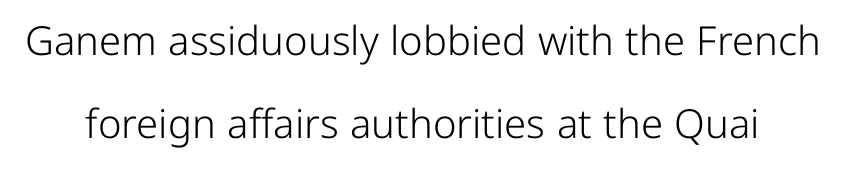
The letters advance in unequal steps, a hallmark of proportional type. Italic: no, the glyphs are upright roman. Honestly, the rows look like they've been pulled way apart. Glyph-to-glyph distance matches everyday printed text. Regarding serifs, this sample does without them.
